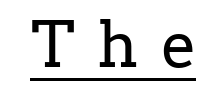
A baseline rule has been typeset under these characters. A quiet, ordinary-to-light weight characterises the typeface. Font category for this specimen: serif. A typesetter would mark this as roman, not italic.
